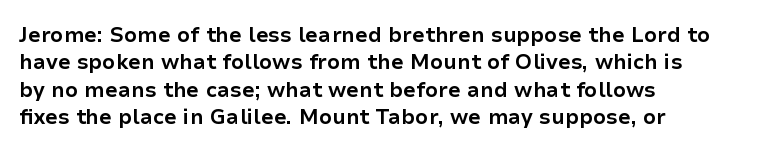
The rendering anchors every line to the left-hand side. This is the regular roman posture of the typeface. A normal amount of white space separates one row of letters from the next. The face used here is rendered with its standard letterfit. A clean baseline with only descenders dipping below it. The sample has been set heavy, in full bold.
